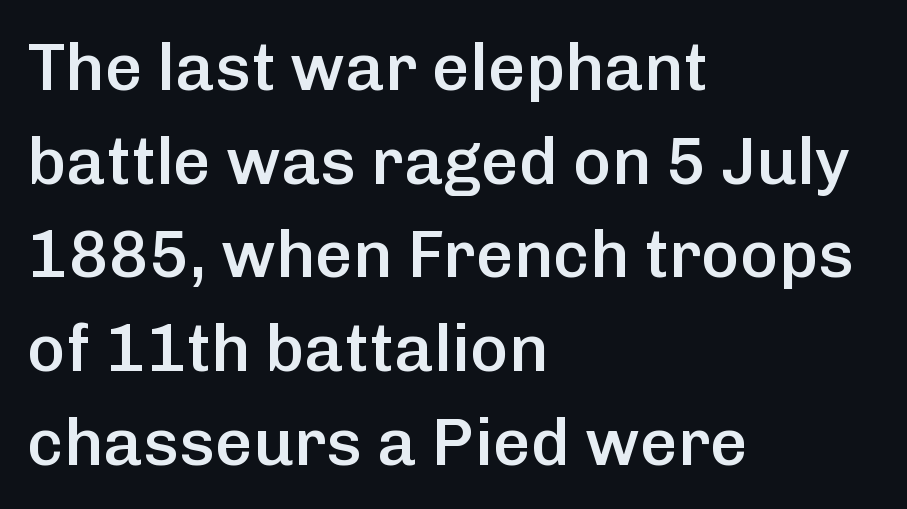
{"serif": "no", "italic": "no", "bold": "semi", "weight": "semibold", "width": "normal", "stroke_contrast": "low", "x_height": "medium", "monospaced": "no", "underline": "no", "align": "left", "line_spacing": "normal", "line_spacing_ratio": 1.42, "letter_spacing": "normal", "letter_spacing_em": 0.0, "glyph_px": 66}
